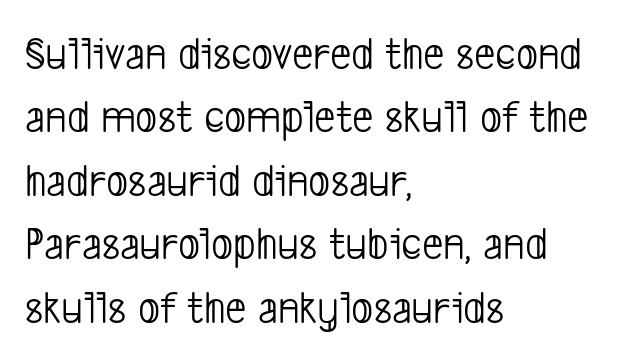
{"serif": "no", "bold": "no", "weight": "light", "width": "condensed", "stroke_contrast": "low", "x_height": "medium", "monospaced": "no", "underline": "no", "align": "left", "line_spacing": "normal", "line_spacing_ratio": 1.35, "letter_spacing": "normal", "letter_spacing_em": 0.0, "glyph_px": 47}
